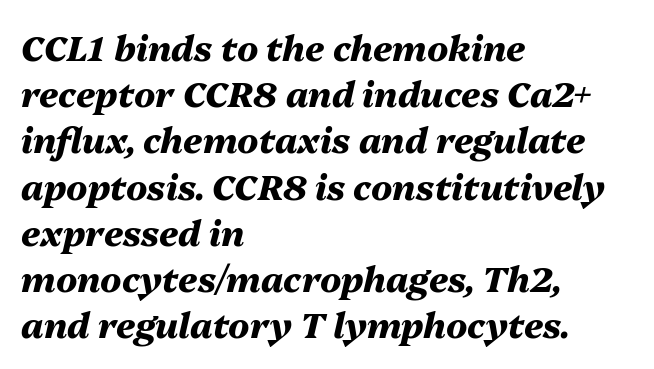
The image shows 35 px heavy type, italic (leaning right); set left-aligned, normal line spacing (1.32x), normal letter spacing, not underlined; medium stroke contrast and a medium x-height.
